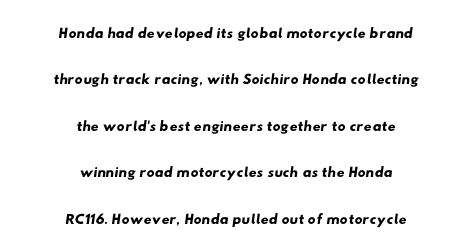
The image shows 22 px text type; set centered, loose line spacing (2.11x), normal letter spacing, not underlined.
